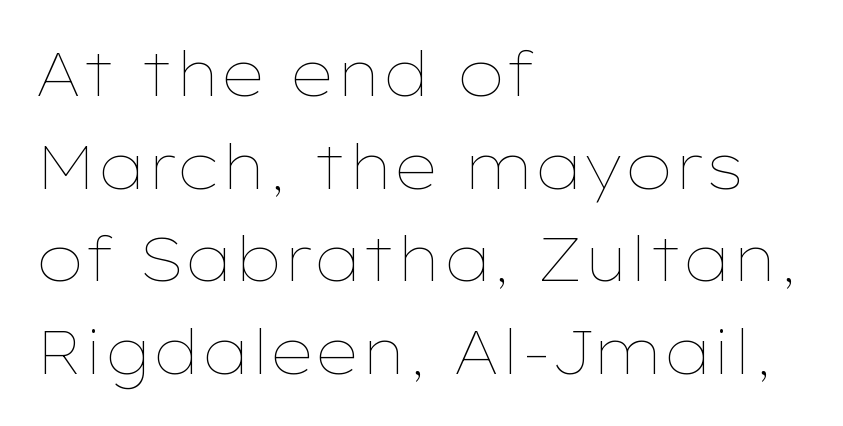
The image shows 61 px thin, wide type, upright; set left-aligned, normal line spacing (1.52x), normal letter spacing, not underlined; low stroke contrast and a medium x-height.
